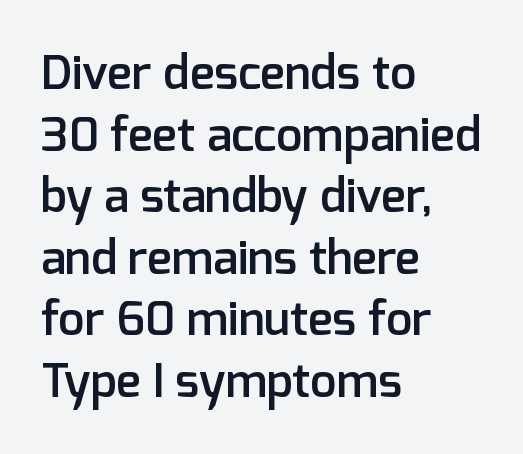
{"serif": "no", "italic": "no", "bold": "semi", "weight": "semibold", "width": "normal", "stroke_contrast": "low", "x_height": "medium", "monospaced": "no", "underline": "no", "align": "left", "line_spacing": "normal", "line_spacing_ratio": 1.31, "letter_spacing": "normal", "letter_spacing_em": 0.0, "glyph_px": 47}
